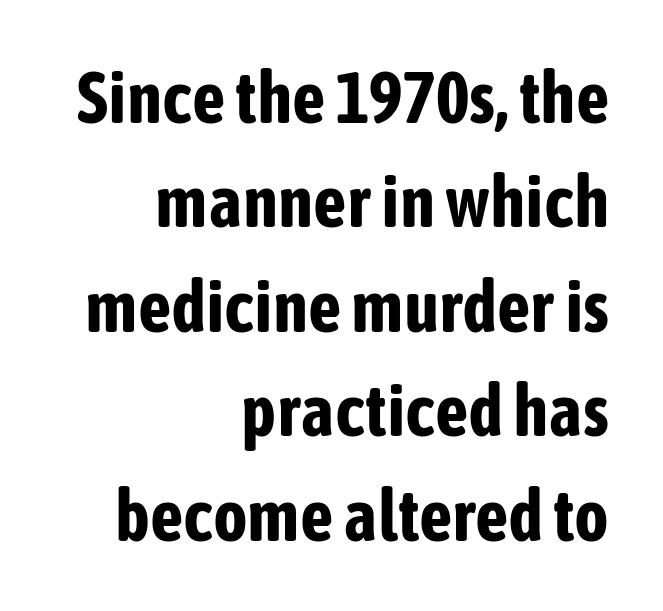
The type is set solid horizontally, with unmodified tracking. If you measured baseline to baseline, you'd find a middling distance. All the whitespace from short lines collects on the left. These lines carry a lot of weight — the face is fully bold.
